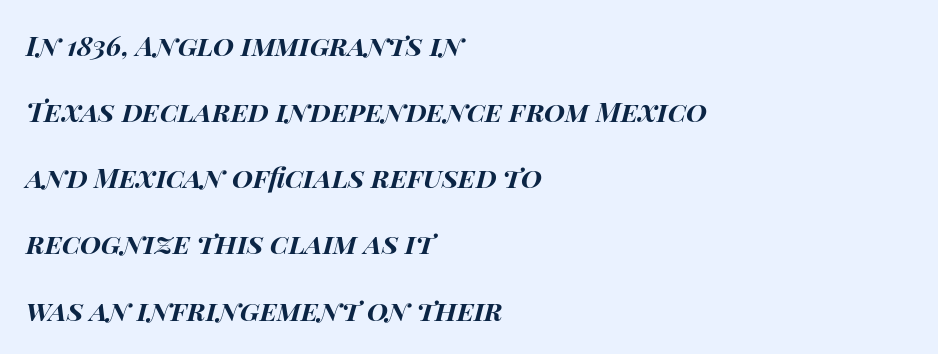
{"italic": "yes", "lean": "right", "slant_degrees": 14, "bold": "yes", "underline": "no", "align": "left", "line_spacing": "loose", "line_spacing_ratio": 2.45, "letter_spacing": "normal", "letter_spacing_em": 0.0, "glyph_px": 27}
